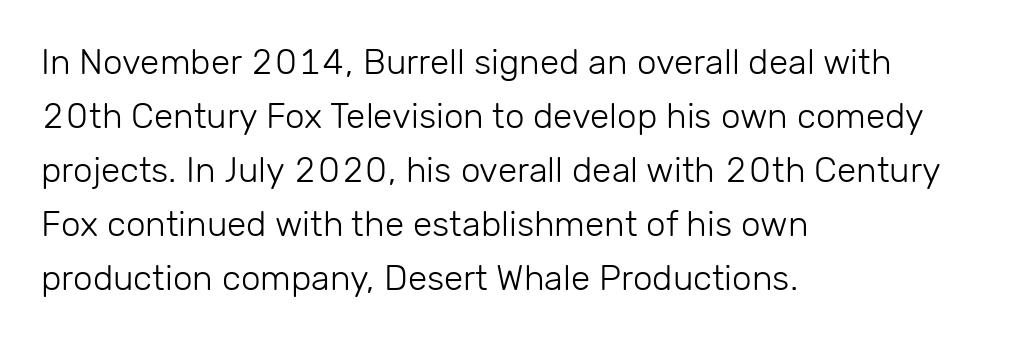
The passage shown is not bold in any degree. The typeface chosen for these lines omits serifs. The rendering keeps characters at their native spacing. A classic flush-left, rag-right setting is used for this passage.
